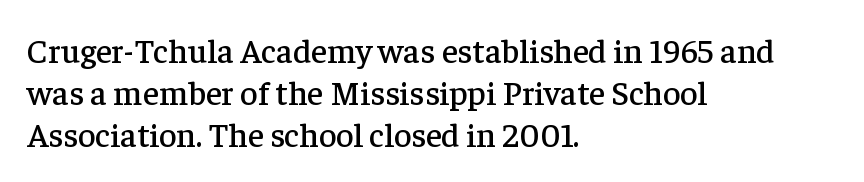
{"serif": "yes", "italic": "no", "width": "normal", "stroke_contrast": "low", "x_height": "medium", "monospaced": "no", "underline": "no", "align": "left", "line_spacing_ratio": 1.23, "letter_spacing": "normal", "letter_spacing_em": 0.0, "glyph_px": 34}
